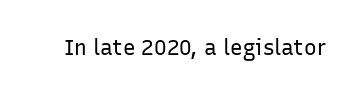
The image shows 21 px text type, upright; set normal letter spacing, not underlined.
